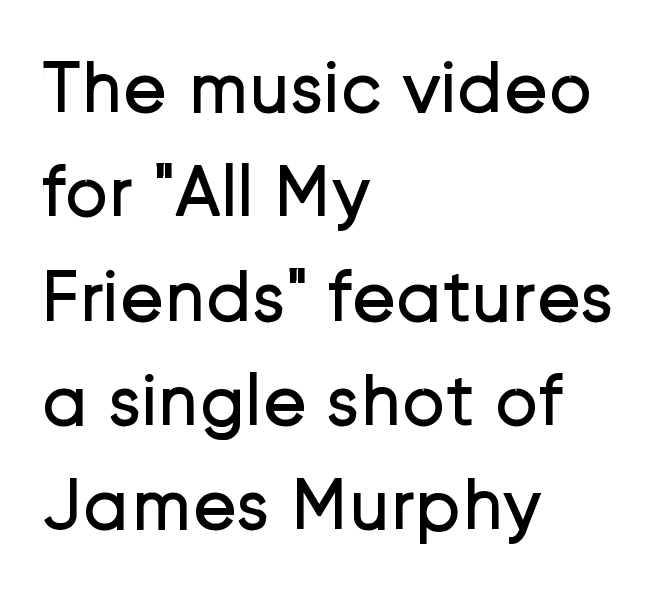
{"serif": "no", "italic": "no", "bold": "no", "weight": "regular", "width": "normal", "stroke_contrast": "low", "x_height": "medium", "monospaced": "no", "underline": "no", "align": "left", "line_spacing": "normal", "line_spacing_ratio": 1.41, "letter_spacing": "normal", "letter_spacing_em": 0.0, "glyph_px": 74}
